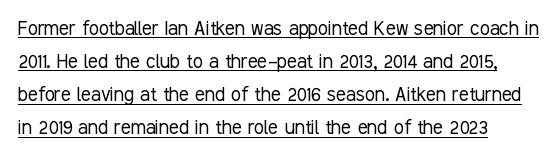
{"italic": "no", "bold": "no", "underline": "yes", "align": "left", "line_spacing": "normal", "line_spacing_ratio": 1.44, "letter_spacing": "normal", "letter_spacing_em": 0.0, "glyph_px": 23}
